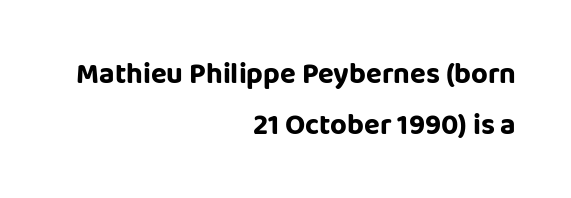
Q: Is the text italic (slanted)? A: No, it is upright.
Q: Is the typeface a serif or a sans-serif typeface? A: Sans-serif.
Q: Is the text underlined? A: No.
Q: How is the paragraph aligned? A: Right-aligned.
Q: Is the spacing between letters normal or unusually wide? A: Normal.
Q: Width (condensed, normal, or wide)? A: Normal.
Q: Stroke contrast? A: Low.
Q: x-height? A: Large.
Q: Monospaced? A: No.
